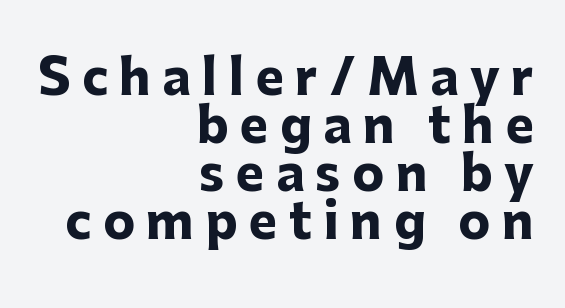
{"serif": "no", "italic": "no", "bold": "yes", "weight": "heavy", "width": "normal", "stroke_contrast": "low", "x_height": "medium", "monospaced": "no", "underline": "no", "align": "right", "line_spacing": "tight", "line_spacing_ratio": 1.0, "letter_spacing": "wide", "letter_spacing_em": 0.24, "glyph_px": 48}
